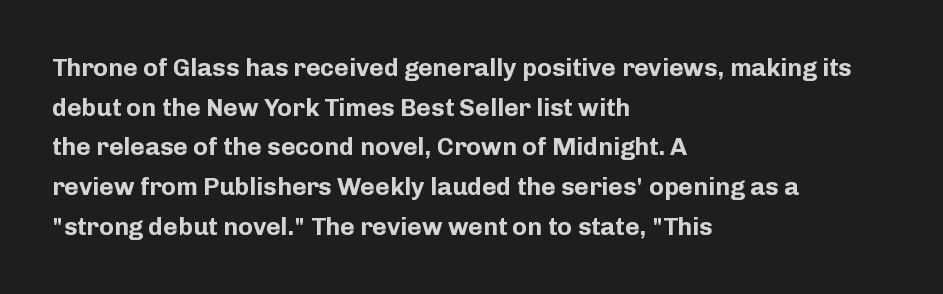
The words here are not underlined. Glyph-to-glyph distance matches everyday printed text. The rows are spaced the way most documents space them. The lettering holds an erect, upright posture throughout. Heavy-handed strokes throughout: this text is bold. Which margin do the lines hug? The left one — the right edge is uneven.
